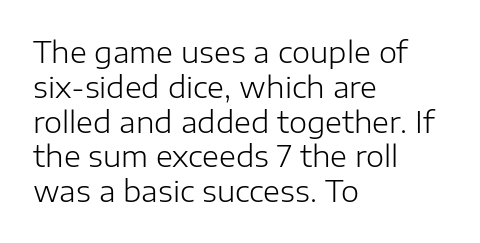
Q: Is the text bold? A: No.
Q: Is the text italic (slanted)? A: No, it is upright.
Q: Is the typeface a serif or a sans-serif typeface? A: Sans-serif.
Q: Is the text underlined? A: No.
Q: How is the paragraph aligned? A: Left-aligned.
Q: Is the spacing between letters normal or unusually wide? A: Normal.
Q: Width (condensed, normal, or wide)? A: Normal.
Q: Stroke contrast? A: Low.
Q: x-height? A: Medium.
Q: Monospaced? A: No.
